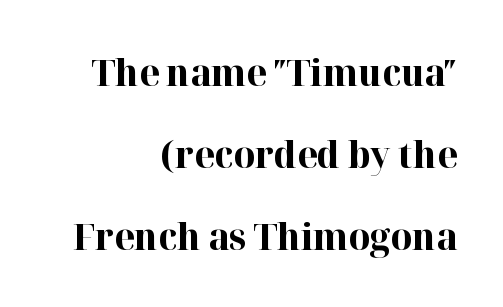
{"serif": "yes", "italic": "no", "bold": "yes", "weight": "bold", "width": "normal", "stroke_contrast": "high", "x_height": "medium", "monospaced": "no", "underline": "no", "align": "right", "line_spacing": "loose", "line_spacing_ratio": 2.21, "letter_spacing": "normal", "letter_spacing_em": 0.0, "glyph_px": 37}
